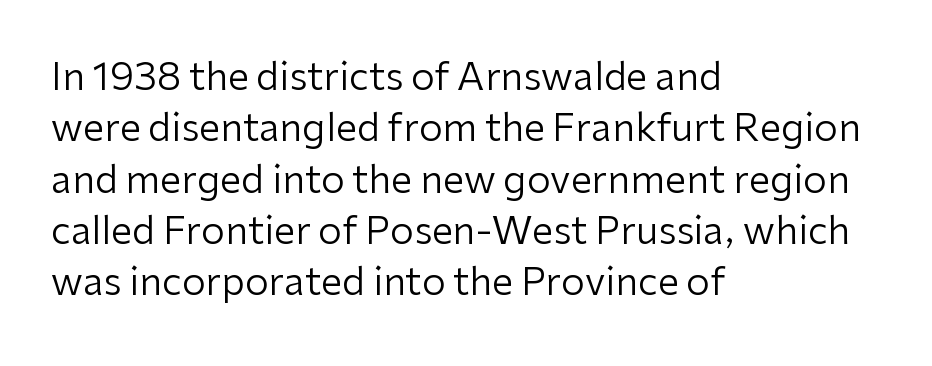
{"serif": "no", "italic": "no", "bold": "no", "weight": "regular", "width": "normal", "stroke_contrast": "low", "x_height": "medium", "monospaced": "no", "underline": "no", "align": "left", "line_spacing": "normal", "line_spacing_ratio": 1.35, "letter_spacing": "normal", "letter_spacing_em": 0.0, "glyph_px": 38}
